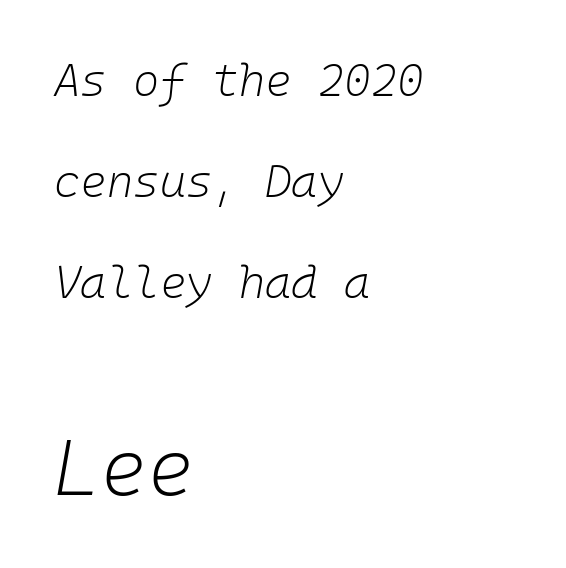
Each line starts at the same left margin while the right side varies. Caption: upper text group reduced, lower text group enlarged. Each word holds together tightly as a unit, with standard inter-letter gaps. Glance below the letters and you will spot only blank space. Monospaced: the letters line up in strict vertical columns.
